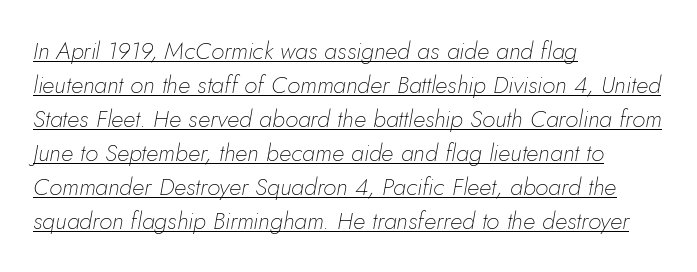
No extra tracking has been applied to these lines. The typesetter has applied underlining to the passage shown. Weight: regular or lighter. This is oblique type, the kind used for emphasis or titles. Horizontal alignment here is leftward, the default for most running prose. A typesetter would call this leading conventional body-copy spacing.
